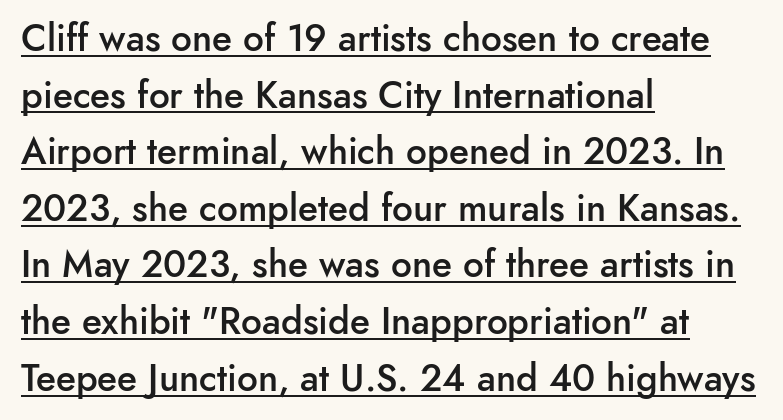
A fair bit of extra ink — the face is semibold, not bold. The glyphs in this specimen are sans serif. Varying glyph widths throughout — classic text-font behaviour. A typesetter would call this zero additional tracking. Underlined type.
